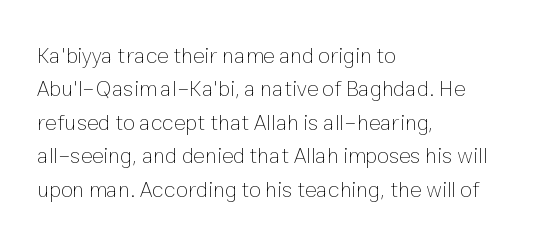
The image shows 22 px text type, upright; set left-aligned, normal line spacing (1.52x), normal letter spacing, not underlined.
